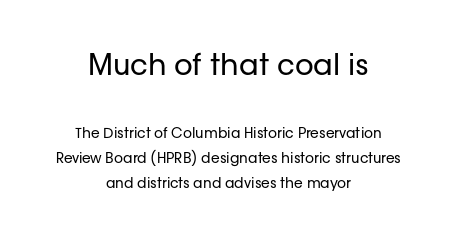
Compared with a flush-left layout, this one balances lines on the center instead. A roman cut, with each character standing at attention. No chunkiness to these letters — they're not bold. The block sitting higher on the canvas is the one with enlarged characters. Check under the words: just untouched page. Words appear dense and cohesive because spacing is normal.
